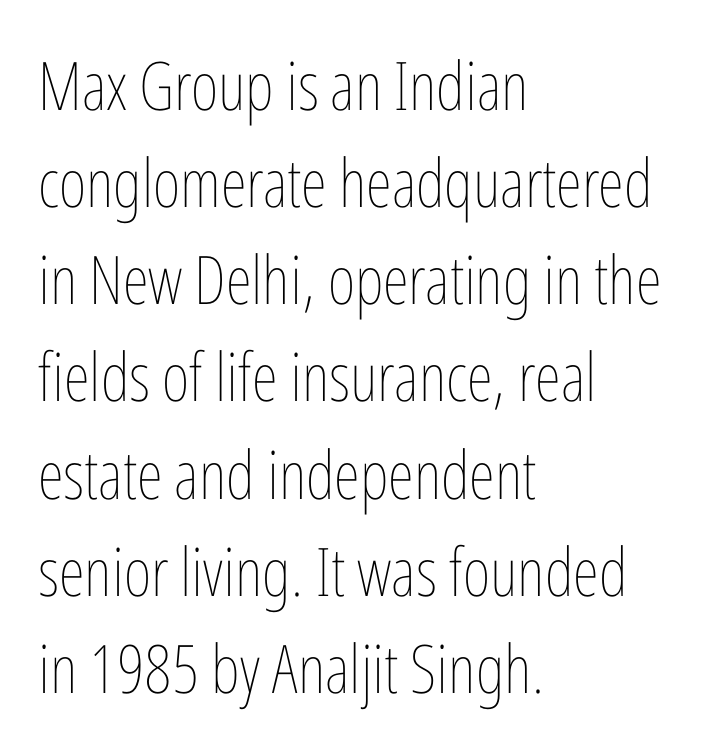
The image shows 67 px thin, condensed type, upright; set left-aligned, normal line spacing (1.45x), normal letter spacing, not underlined; low stroke contrast and a medium x-height.
